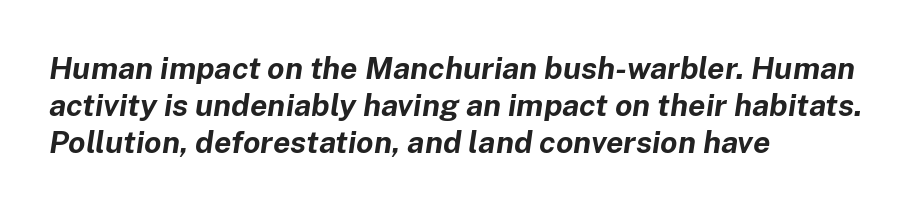
Slanted lettering throughout. Spacing verdict: proportional, widths tailored to each character. Nothing unusual about the tracking: characters are spaced as the font intends. This is heavy type, rendered in bold.
